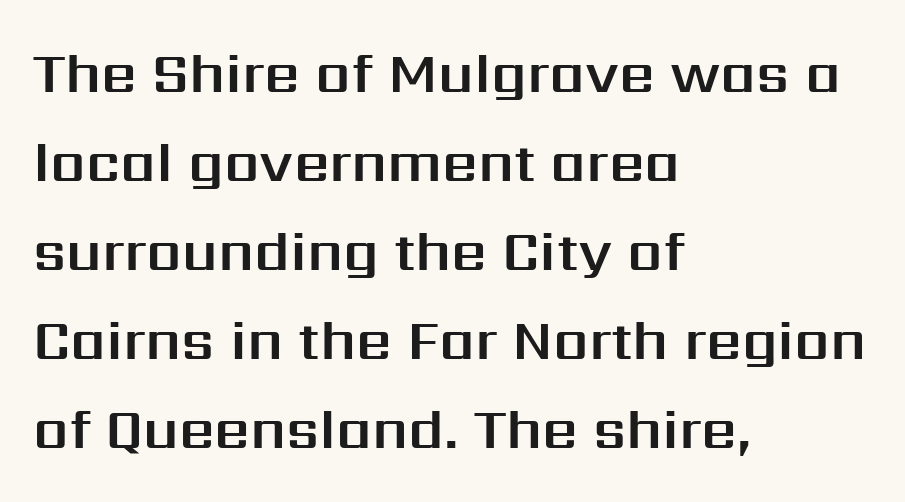
Looks like regular typesetting: each glyph gets only the width it needs. The letters stand straight up with perfectly vertical stems. Compared with a centered layout, this one pins lines to the left instead. Plain, unruled lines of type.
